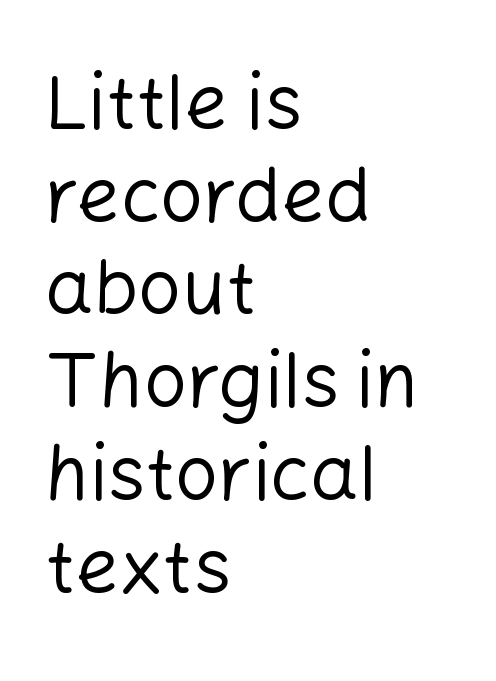
Q: Is the text bold? A: No.
Q: Is the text italic (slanted)? A: No, it is upright.
Q: Is the typeface a serif or a sans-serif typeface? A: Sans-serif.
Q: Is the text underlined? A: No.
Q: How is the paragraph aligned? A: Left-aligned.
Q: Is the spacing between letters normal or unusually wide? A: Normal.
Q: Width (condensed, normal, or wide)? A: Normal.
Q: Stroke contrast? A: Low.
Q: x-height? A: Medium.
Q: Monospaced? A: No.
